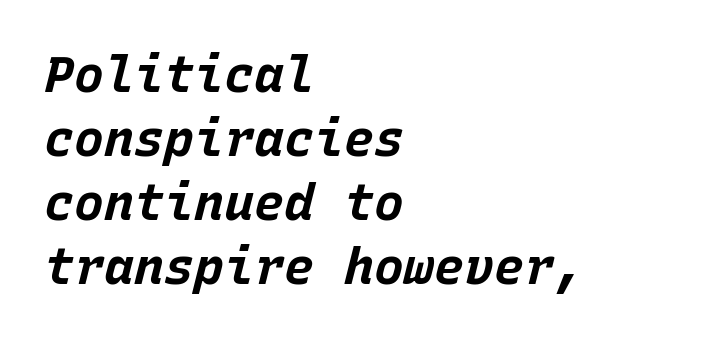
The image shows 50 px bold type, italic (leaning right), monospaced; set left-aligned, normal line spacing (1.28x), normal letter spacing, not underlined; low stroke contrast and a large x-height.
